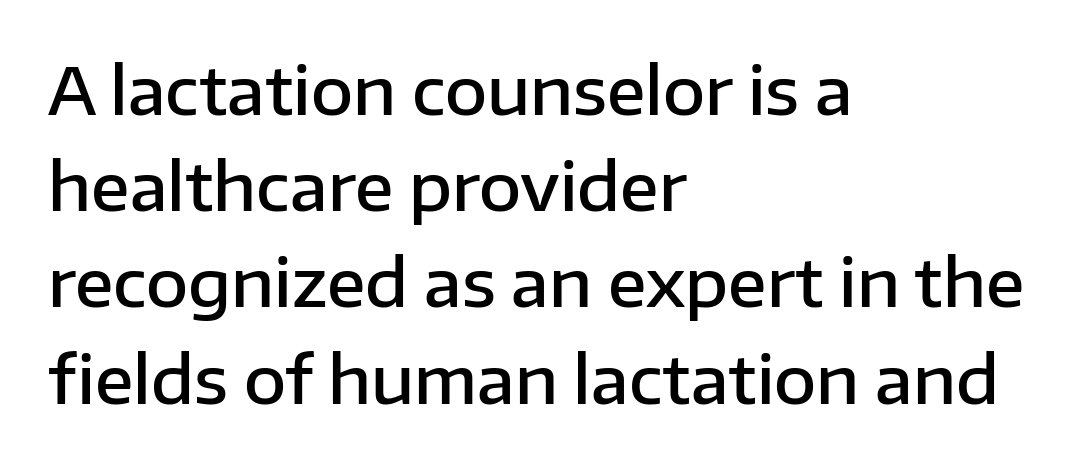
{"serif": "no", "italic": "no", "bold": "semi", "weight": "semibold", "width": "normal", "stroke_contrast": "low", "x_height": "medium", "monospaced": "no", "underline": "no", "align": "left", "line_spacing": "normal", "line_spacing_ratio": 1.48, "letter_spacing": "normal", "letter_spacing_em": 0.0, "glyph_px": 65}
